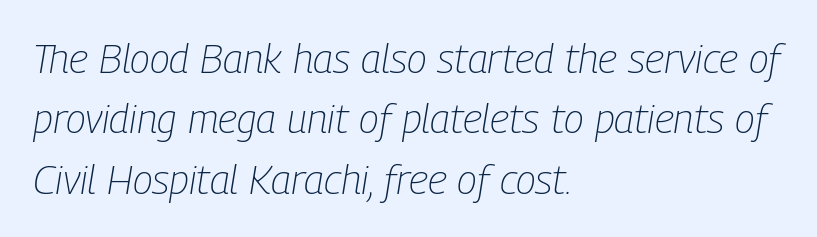
The image shows 41 px light, condensed type, italic (leaning right); set left-aligned, normal line spacing (1.47x), normal letter spacing, not underlined; low stroke contrast and a medium x-height.
